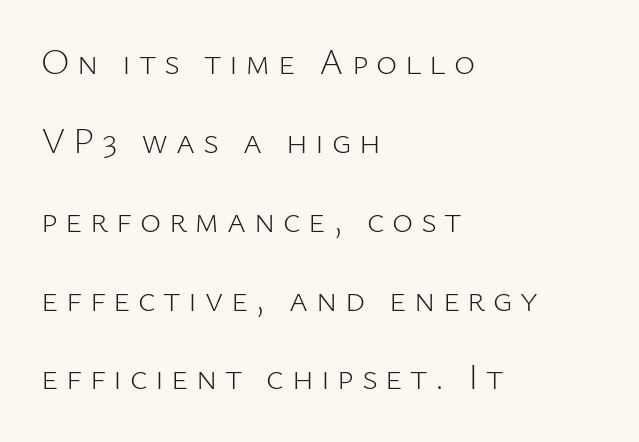
The image shows 36 px light sans-serif type, upright; set left-aligned, loose line spacing (2.19x), unusually wide letter spacing (+0.21 em), not underlined; low stroke contrast and a medium x-height.
